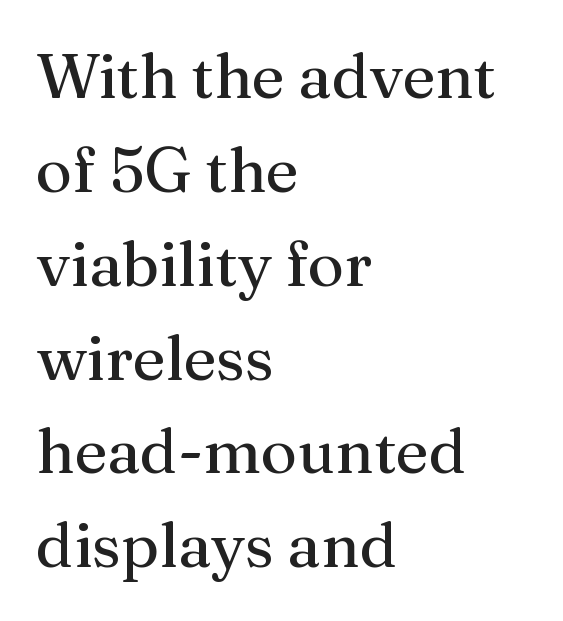
{"serif": "yes", "italic": "no", "bold": "no", "weight": "regular", "width": "normal", "stroke_contrast": "medium", "x_height": "medium", "monospaced": "no", "underline": "no", "align": "left", "line_spacing": "normal", "line_spacing_ratio": 1.49, "letter_spacing": "normal", "letter_spacing_em": 0.0, "glyph_px": 63}
